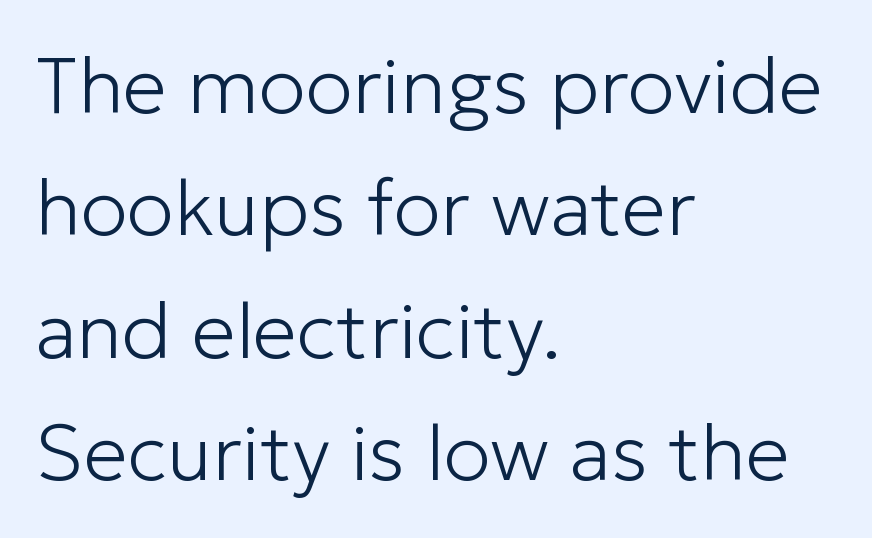
Q: Is the text bold? A: No.
Q: Is the text italic (slanted)? A: No, it is upright.
Q: Is the typeface a serif or a sans-serif typeface? A: Sans-serif.
Q: Is the text underlined? A: No.
Q: How is the paragraph aligned? A: Left-aligned.
Q: Is the spacing between letters normal or unusually wide? A: Normal.
Q: Is the spacing between lines tight, normal or loose? A: Normal.
Q: Width (condensed, normal, or wide)? A: Normal.
Q: Stroke contrast? A: Low.
Q: x-height? A: Medium.
Q: Monospaced? A: No.
